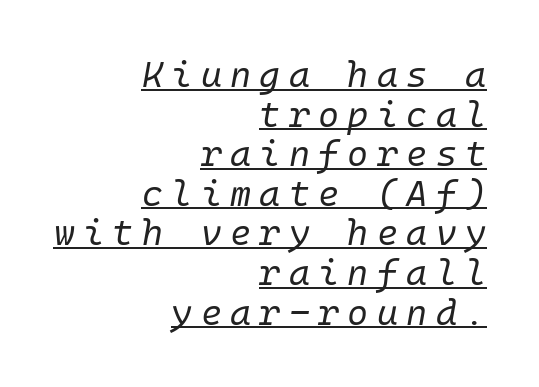
Glyph-to-glyph distance is far greater than everyday printed text. Very little white space separates one row of letters from the next. The face used here has a pronounced slope to its letters. If you drew a ruler down the right edge, every line would touch it.
